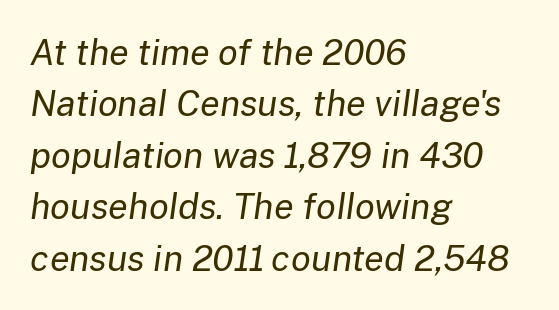
The image shows 36 px regular-weight type, italic (leaning right); set left-aligned, normal line spacing (1.43x), normal letter spacing, not underlined; low stroke contrast and a medium x-height.
